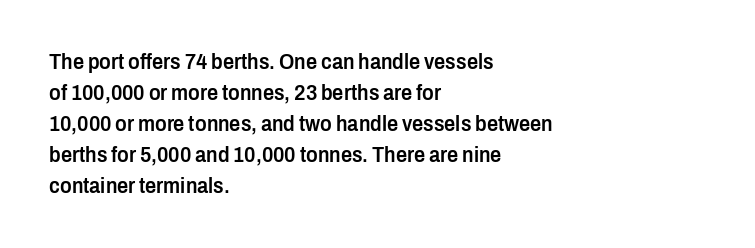
Does extra space separate the letters? No, they use regular spacing. Italic? Not at all — the glyphs are vertical. Notice how the passage keeps a crisp vertical edge on the left only. In terms of leading, this rendering sits right in the middle.
